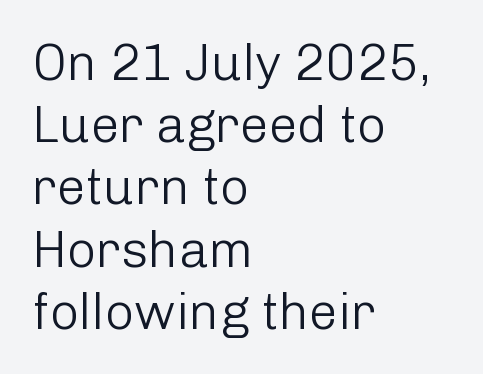
The space directly below the letters is spotless. Each letter keeps its own natural width here, so spacing adapts to shape. If you drew a ruler down the left edge, every line would touch it. The rendering shows plain stroke endings on the letterforms — a sans-serif design.
